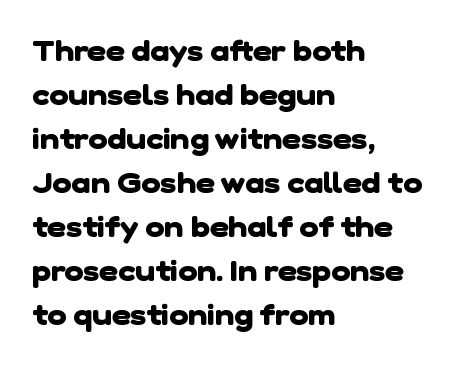
Nope, no serifs anywhere on these letters. The string is rendered with underlining switched off. The rag falls on the right side of this text block. Default kerning and tracking; the words read as compact shapes. This is heavy type, rendered in bold.
